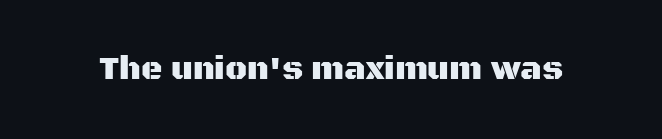
This sample has the flowing, uneven cadence of proportional lettering. Type without underlining. Do the letters lean? They stand straight. A typesetter would label this face a sans. The type is set solid horizontally, with unmodified tracking.
